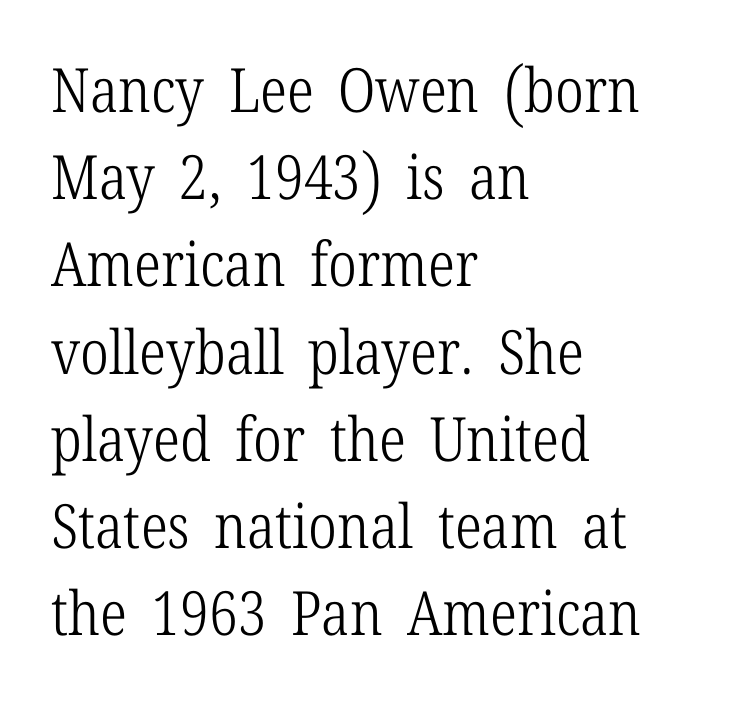
{"serif": "yes", "italic": "no", "bold": "no", "weight": "light", "width": "condensed", "stroke_contrast": "low", "x_height": "medium", "monospaced": "no", "underline": "no", "align": "left", "line_spacing": "normal", "line_spacing_ratio": 1.43, "letter_spacing": "normal", "letter_spacing_em": 0.0, "glyph_px": 61}
